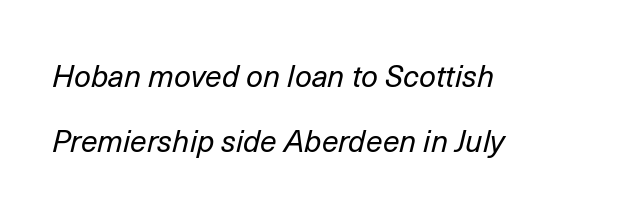
{"italic": "yes", "lean": "right", "slant_degrees": 14, "bold": "no", "weight": "regular", "width": "normal", "stroke_contrast": "low", "x_height": "medium", "monospaced": "no", "underline": "no", "align": "left", "line_spacing": "loose", "line_spacing_ratio": 2.16, "letter_spacing": "normal", "letter_spacing_em": 0.0, "glyph_px": 30}
